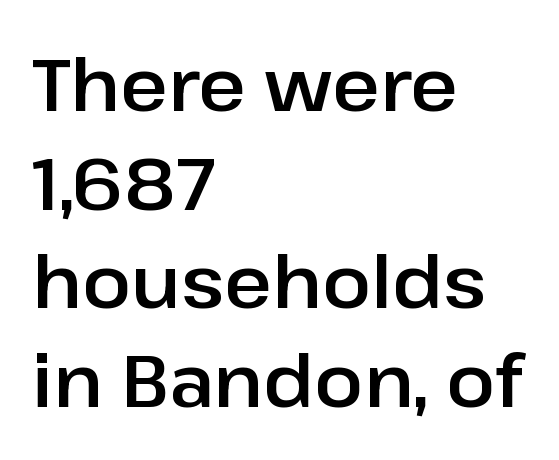
Q: Is the text italic (slanted)? A: No, it is upright.
Q: Is the typeface a serif or a sans-serif typeface? A: Sans-serif.
Q: Is the text underlined? A: No.
Q: How is the paragraph aligned? A: Left-aligned.
Q: Is the spacing between letters normal or unusually wide? A: Normal.
Q: Is the spacing between lines tight, normal or loose? A: Normal.
Q: Width (condensed, normal, or wide)? A: Normal.
Q: Stroke contrast? A: Low.
Q: x-height? A: Medium.
Q: Monospaced? A: No.
